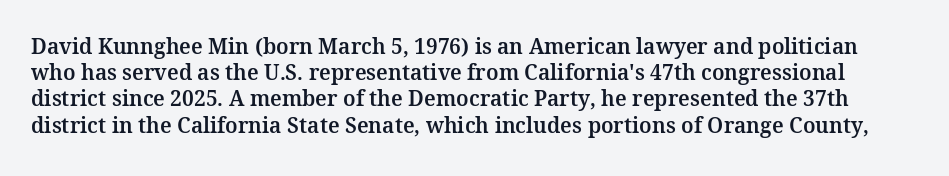
{"italic": "no", "underline": "no", "line_spacing": "normal", "line_spacing_ratio": 1.25, "letter_spacing": "normal", "letter_spacing_em": 0.0, "glyph_px": 21}
